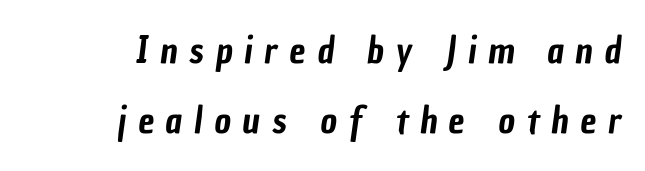
Q: Is the typeface a serif or a sans-serif typeface? A: Sans-serif.
Q: Is the text underlined? A: No.
Q: How is the paragraph aligned? A: Right-aligned.
Q: Is the spacing between letters normal or unusually wide? A: Unusually wide.
Q: Is the spacing between lines tight, normal or loose? A: Loose.
Q: Width (condensed, normal, or wide)? A: Condensed.
Q: Stroke contrast? A: Low.
Q: x-height? A: Medium.
Q: Monospaced? A: No.
